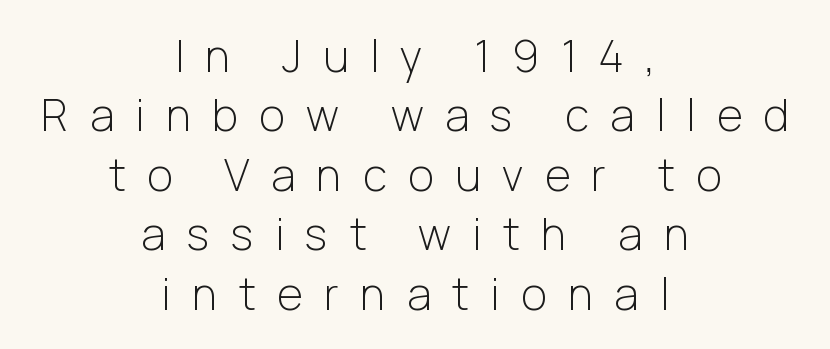
These lines are rendered in a variable-pitch font. These lines were composed using upright roman letters. A student would call this center alignment; a typographer would say set centered. The tracking jumps out immediately: characters are airy and widely separated. The gap between lines stays unmarked. Stroke mass is kept to a normal reading level or below.
